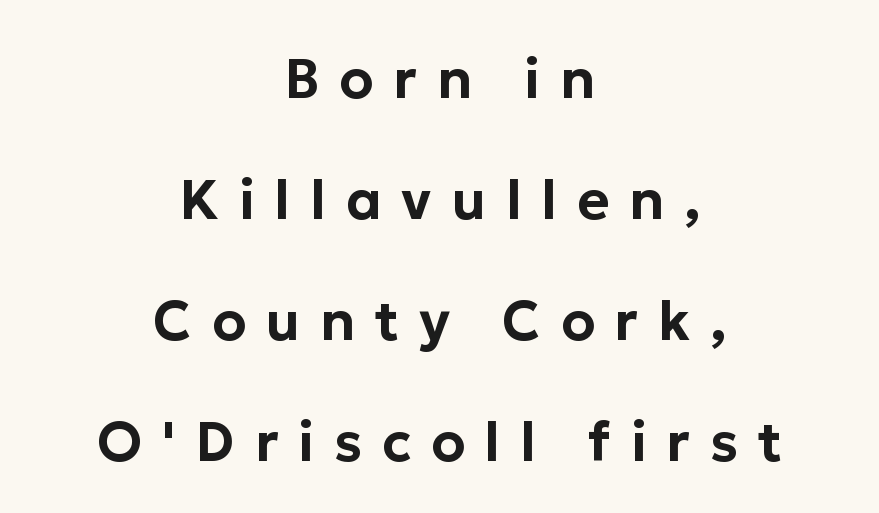
The image shows 55 px sans-serif type, upright; set centered, loose line spacing (2.2x), unusually wide letter spacing (+0.36 em), not underlined; low stroke contrast and a medium x-height.
